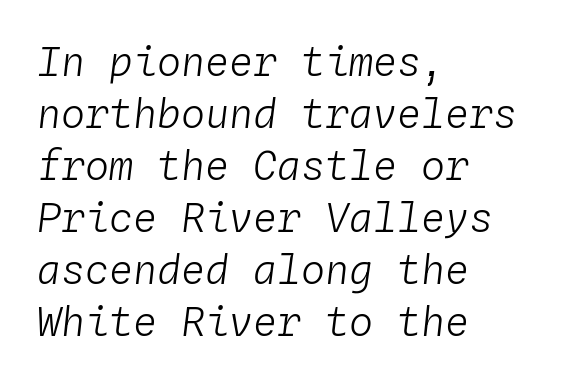
The image shows 40 px light type, italic (leaning right), monospaced; set left-aligned, normal line spacing (1.3x), normal letter spacing, not underlined; low stroke contrast and a medium x-height.
